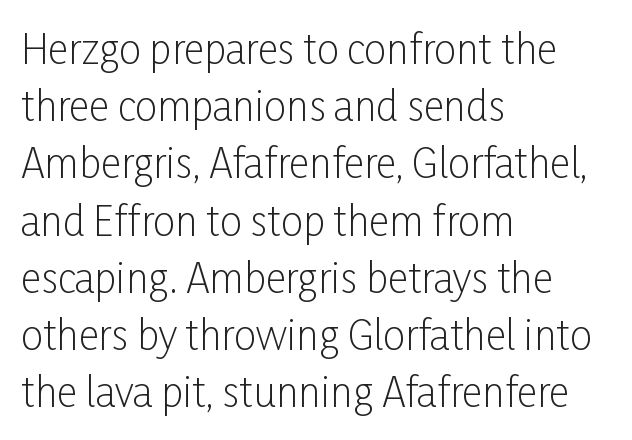
The image shows 40 px light, condensed sans-serif type, upright; set left-aligned, normal line spacing (1.43x), normal letter spacing, not underlined; low stroke contrast and a medium x-height.
